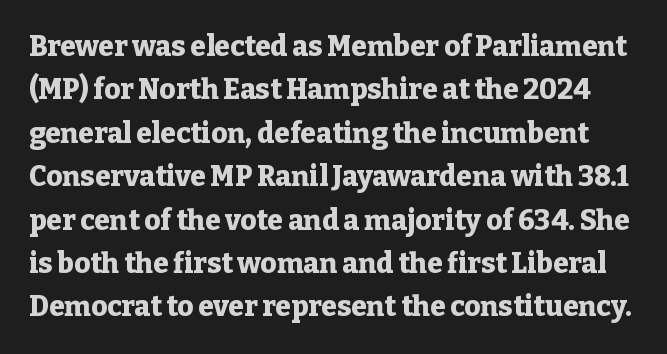
{"serif": "yes", "italic": "no", "bold": "yes", "weight": "heavy", "width": "normal", "stroke_contrast": "low", "x_height": "medium", "monospaced": "no", "underline": "no", "line_spacing": "normal", "line_spacing_ratio": 1.55, "letter_spacing": "normal", "letter_spacing_em": 0.0, "glyph_px": 28}
